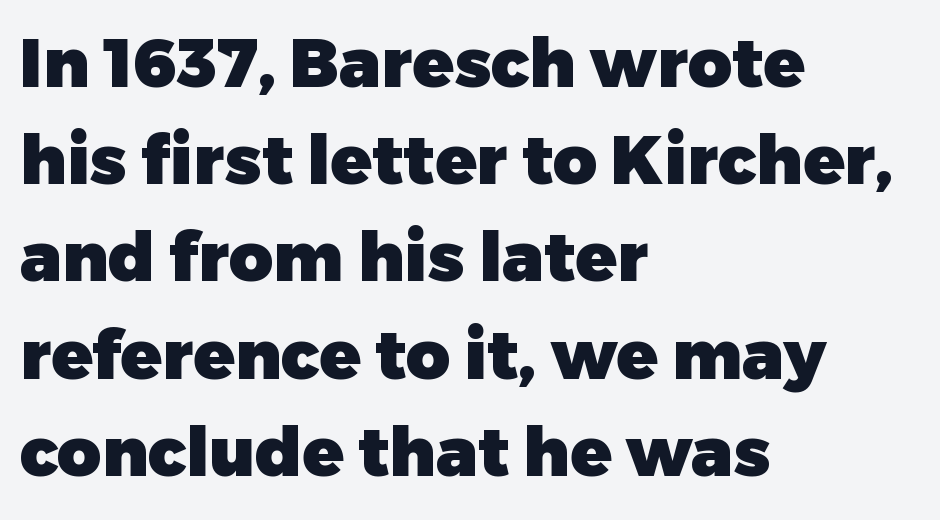
{"serif": "no", "italic": "no", "bold": "yes", "weight": "heavy", "width": "normal", "stroke_contrast": "low", "x_height": "medium", "monospaced": "no", "underline": "no", "align": "left", "line_spacing": "normal", "line_spacing_ratio": 1.43, "letter_spacing": "normal", "letter_spacing_em": 0.0, "glyph_px": 68}
